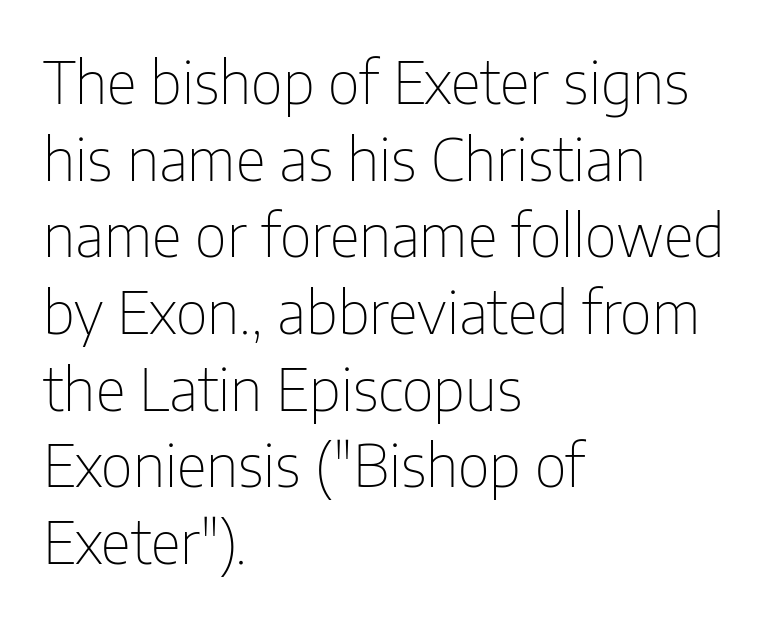
The lettering holds an erect, upright posture throughout. Interline gaps are of average width in this sample. The letters advance in unequal steps, a hallmark of proportional type. Visually the block forms a straight wall on the left and a jagged coastline on the right. The letters carry no serifs — their stems end cleanly without finishing strokes.
